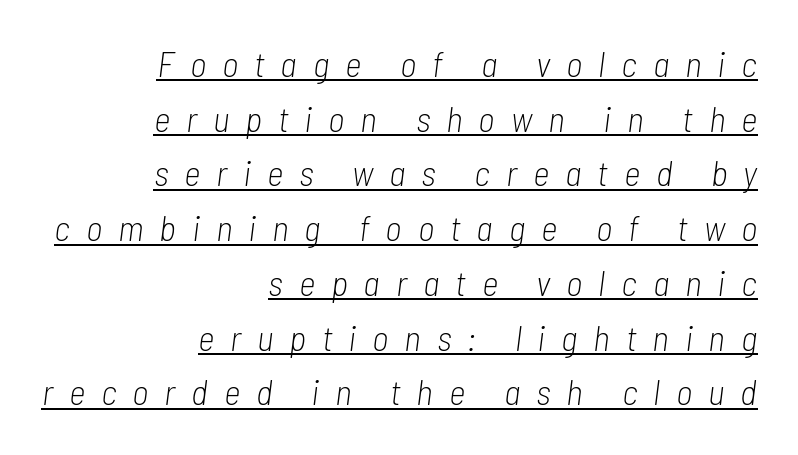
Observe the wide spacing: letters keep a clear distance from each other. Spacing verdict: proportional, widths tailored to each character. Notice how descenders clear the ascenders below comfortably — that's standard leading. Line ends are locked; line starts wander. Underline: present. The axis of the letterforms is tilted away from vertical.
